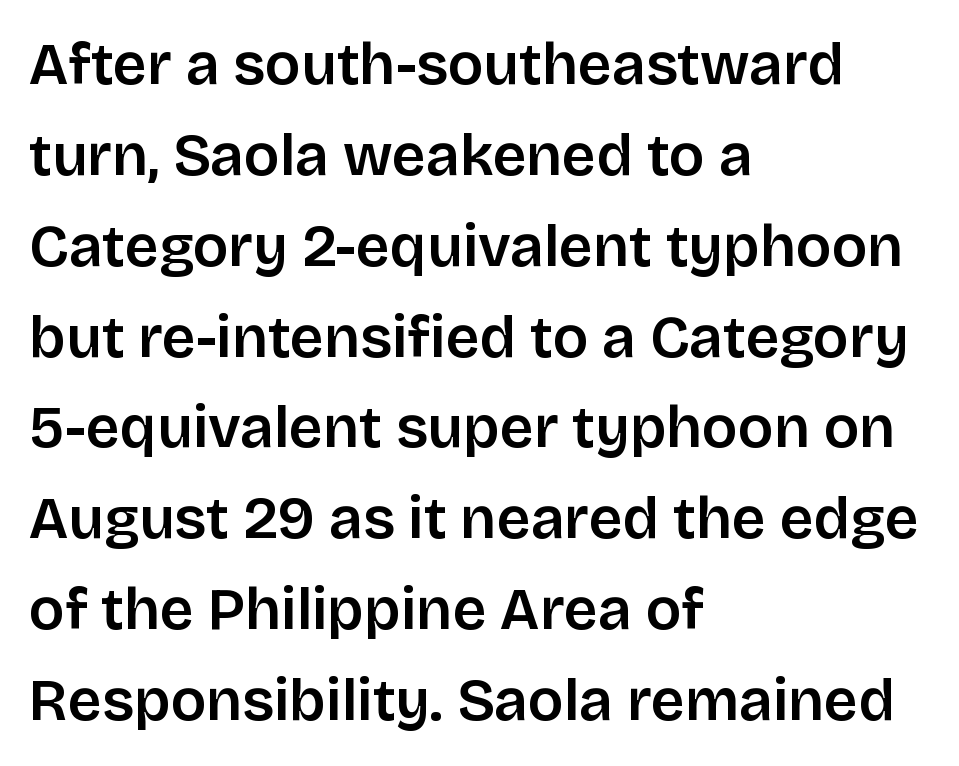
Q: Is the text italic (slanted)? A: No, it is upright.
Q: Is the typeface a serif or a sans-serif typeface? A: Sans-serif.
Q: Is the text underlined? A: No.
Q: How is the paragraph aligned? A: Left-aligned.
Q: Is the spacing between letters normal or unusually wide? A: Normal.
Q: Is the spacing between lines tight, normal or loose? A: Normal.
Q: Width (condensed, normal, or wide)? A: Normal.
Q: Stroke contrast? A: Low.
Q: x-height? A: Large.
Q: Monospaced? A: No.
